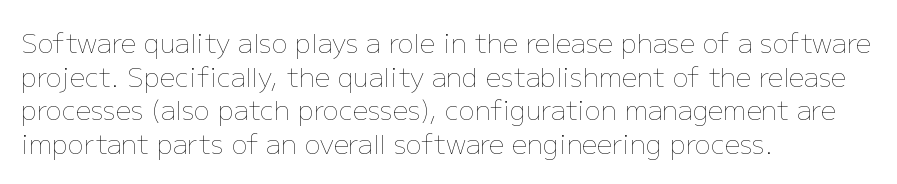
The image shows 27 px text type, upright; set left-aligned, normal line spacing (1.25x), normal letter spacing, not underlined.
